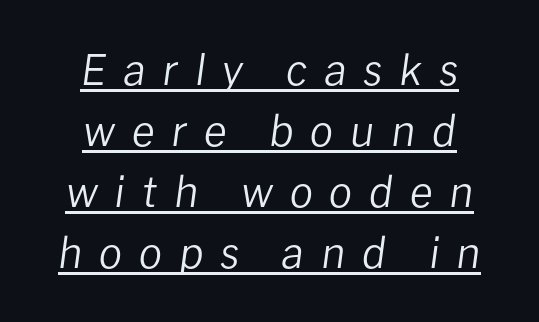
These glyphs show unthickened strokes, regular width or finer. Both edges are ragged and mirror each other, which tells us the setting is centered. In designer terms, the underline attribute is active on this setting. Is the letter spacing exaggerated? Yes — the characters are pushed far apart. Do the characters align in a grid? No, the font is proportional. Is the type slanted? Yes — the strokes lean at a clear angle.
